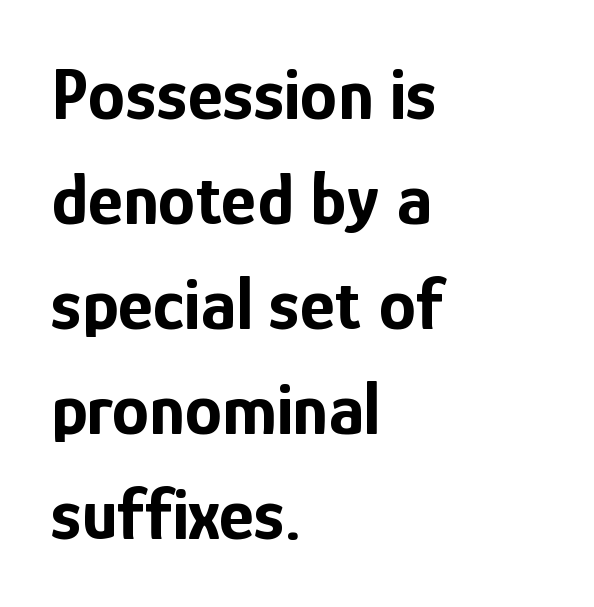
This rendering leaves character spacing at its baseline value. Do the letters lean? They stand straight. Here the designer chose a conventional face with non-uniform glyph widths. Interline gaps are of average width in this sample. The passage is arranged the way most books set body copy — flush left. Unmarked baselines from the first word to the last.
